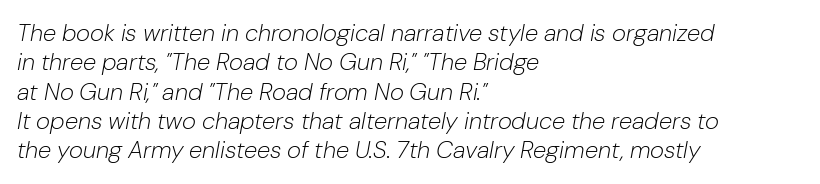
Alignment: flush left. Weight class: somewhere from thin through regular. Beneath every word, the page is bare. Compared with ordinary roman type, these characters are visibly tilted. The horizontal fit of the characters is conventional and even.
